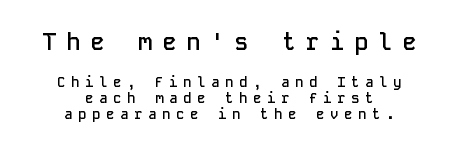
The space between consecutive lines is stingy. In CSS terms this would be text-align: center. Bare-footed words on every line. This layout puts the oversized block above and the modest block below.
